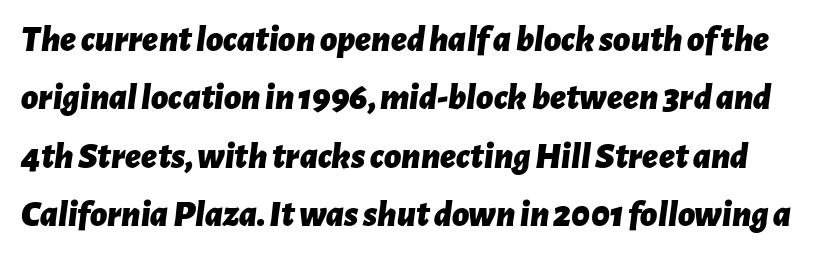
Q: Is the text bold? A: Yes.
Q: Is the text italic (slanted)? A: Yes, it leans right by about 7 degrees.
Q: Is the text underlined? A: No.
Q: Is the spacing between letters normal or unusually wide? A: Normal.
Q: Is the spacing between lines tight, normal or loose? A: Normal.
Q: Width (condensed, normal, or wide)? A: Normal.
Q: Stroke contrast? A: Low.
Q: x-height? A: Medium.
Q: Monospaced? A: No.
